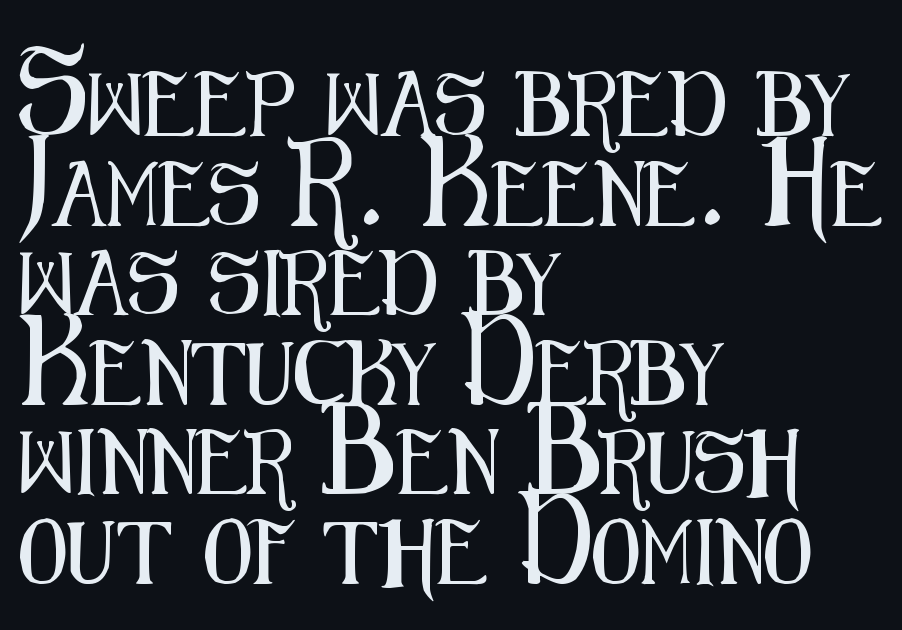
You could call the tracking neutral — neither tight nor loose. Every row of glyphs begins at an identical x-position on the left. Ascenders rise straight up at ninety degrees.
